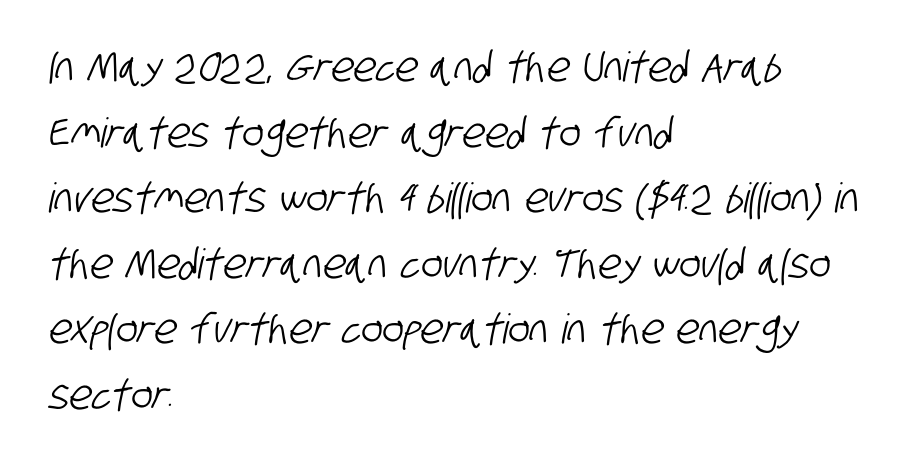
{"serif": "no", "width": "condensed", "stroke_contrast": "low", "x_height": "large", "monospaced": "no", "underline": "no", "align": "left", "line_spacing": "normal", "line_spacing_ratio": 1.6, "letter_spacing": "normal", "letter_spacing_em": 0.0, "glyph_px": 41}
